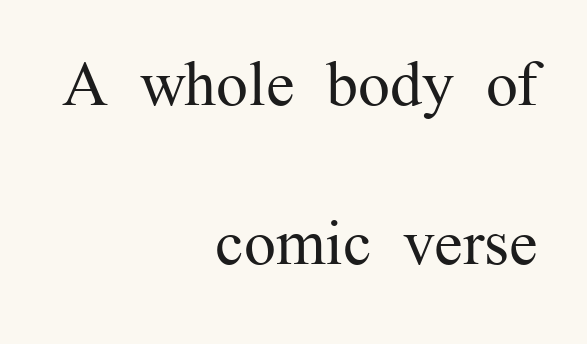
{"serif": "yes", "italic": "no", "bold": "no", "weight": "regular", "width": "normal", "stroke_contrast": "medium", "x_height": "medium", "monospaced": "no", "underline": "no", "align": "right", "line_spacing": "loose", "line_spacing_ratio": 2.49, "letter_spacing": "normal", "letter_spacing_em": 0.0, "glyph_px": 64}
